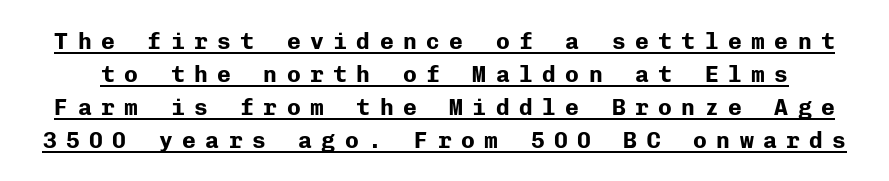
{"italic": "no", "bold": "yes", "underline": "yes", "line_spacing": "normal", "line_spacing_ratio": 1.43, "letter_spacing": "wide", "letter_spacing_em": 0.41, "glyph_px": 23}
